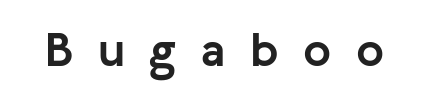
Q: Is the text bold? A: Yes.
Q: Is the text italic (slanted)? A: No, it is upright.
Q: Is the typeface a serif or a sans-serif typeface? A: Sans-serif.
Q: Is the text underlined? A: No.
Q: Is the spacing between letters normal or unusually wide? A: Unusually wide.
Q: Width (condensed, normal, or wide)? A: Normal.
Q: Stroke contrast? A: Low.
Q: x-height? A: Medium.
Q: Monospaced? A: No.
